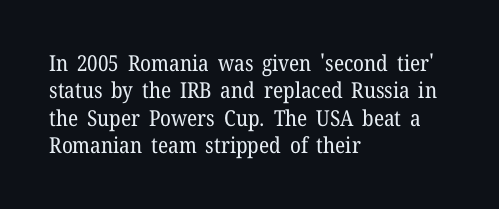
Q: Is the text bold? A: No.
Q: Is the text italic (slanted)? A: No, it is upright.
Q: Is the text underlined? A: No.
Q: How is the paragraph aligned? A: Left-aligned.
Q: Is the spacing between letters normal or unusually wide? A: Normal.
